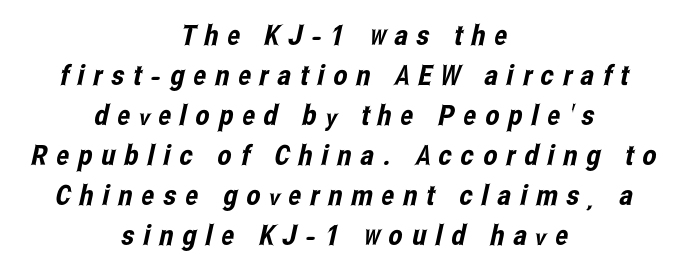
Leading matches the norm, producing a regular column. Varying glyph widths throughout — classic text-font behaviour. Words float on clear page, feet unadorned. A typesetter would label this face a sans.
